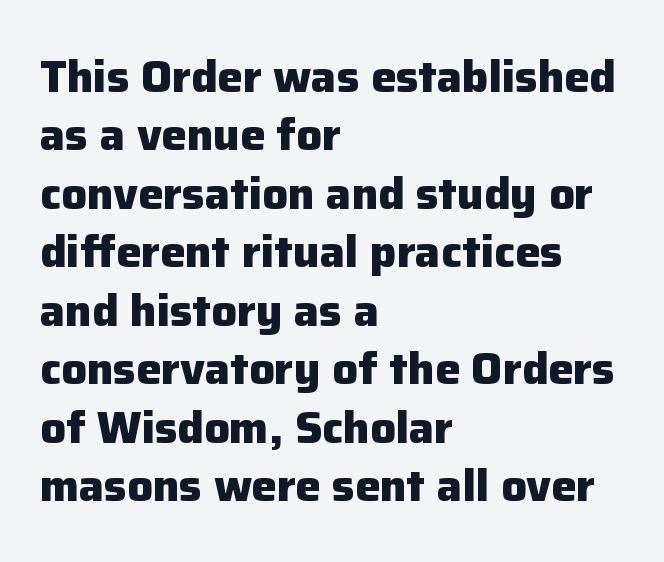
Every row of glyphs begins at an identical x-position on the left. The passage shown is not underscored anywhere. Varying glyph widths throughout — classic text-font behaviour. The type sits square on the baseline with zero lean.
